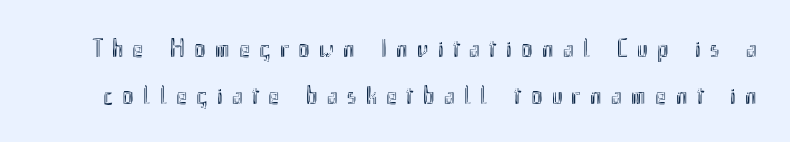
You could only call the tracking loose — the letters float apart. If you drew a line through each stem, it would be perfectly vertical. Just letters on the line, the space beneath them empty.
